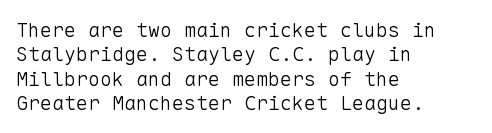
These lines keep a tight, regular rhythm from letter to letter. In CSS terms this would be text-align: left. Weight: in the light-to-regular range. This is roman type, the default non-slanted kind. Decoration check: the copy has no underline.
